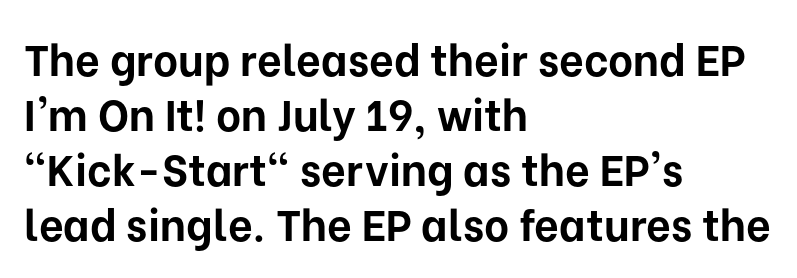
{"serif": "no", "italic": "no", "bold": "yes", "weight": "bold", "width": "normal", "stroke_contrast": "low", "x_height": "medium", "monospaced": "no", "underline": "no", "align": "left", "line_spacing": "normal", "line_spacing_ratio": 1.28, "letter_spacing": "normal", "letter_spacing_em": 0.0, "glyph_px": 43}
